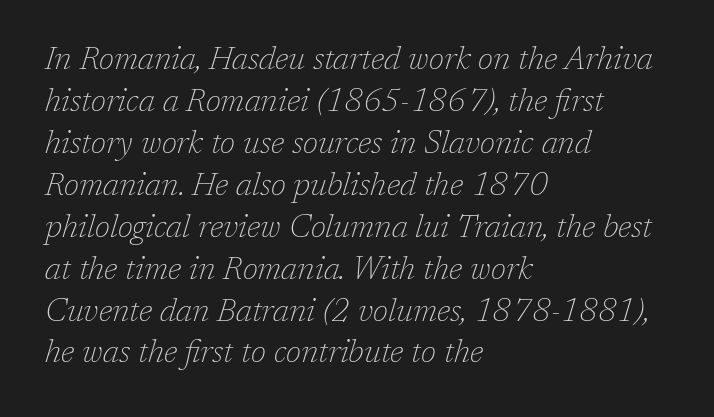
{"serif": "yes", "italic": "yes", "lean": "right", "slant_degrees": 17, "bold": "no", "weight": "thin", "width": "normal", "stroke_contrast": "low", "x_height": "medium", "monospaced": "no", "underline": "no", "align": "left", "line_spacing": "normal", "line_spacing_ratio": 1.31, "letter_spacing": "normal", "letter_spacing_em": 0.0, "glyph_px": 32}
